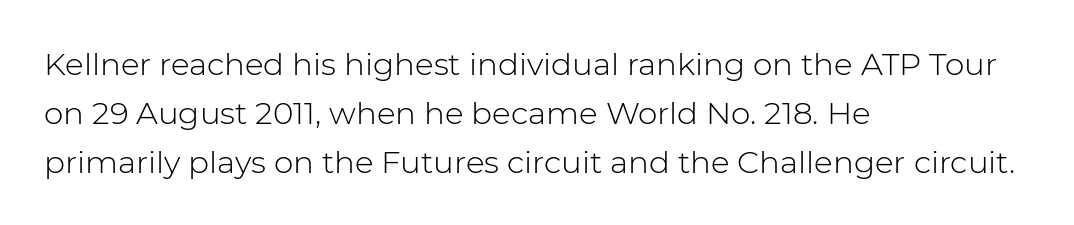
{"serif": "no", "italic": "no", "bold": "no", "weight": "light", "width": "normal", "stroke_contrast": "low", "x_height": "medium", "monospaced": "no", "underline": "no", "align": "left", "line_spacing": "normal", "line_spacing_ratio": 1.58, "letter_spacing": "normal", "letter_spacing_em": 0.0, "glyph_px": 31}
